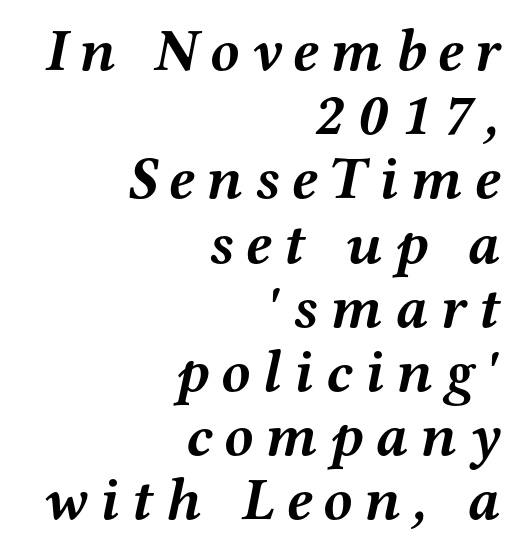
If you measured baseline to baseline, you'd find a short distance. It's the slanting kind of type. The passage shown is typeset with a serif family. Each line ends at the same right margin while the left side varies.
